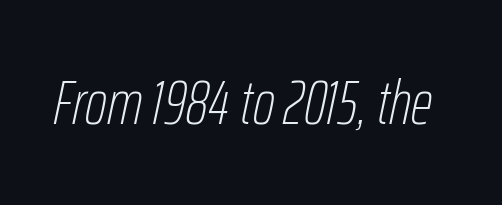
The image shows 62 px thin, condensed type, italic (leaning right); set normal letter spacing, not underlined; low stroke contrast and a medium x-height.
